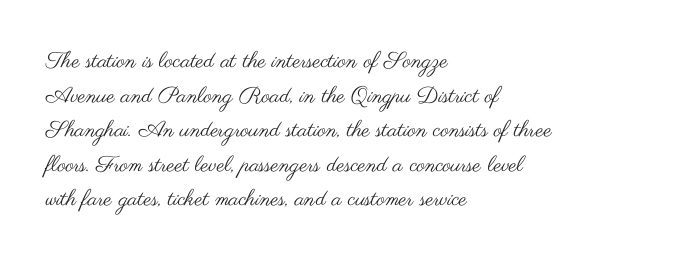
Q: Is the text bold? A: No.
Q: Is the text italic (slanted)? A: Yes.
Q: Is the text underlined? A: No.
Q: How is the paragraph aligned? A: Left-aligned.
Q: Is the spacing between letters normal or unusually wide? A: Normal.
Q: Is the spacing between lines tight, normal or loose? A: Normal.
